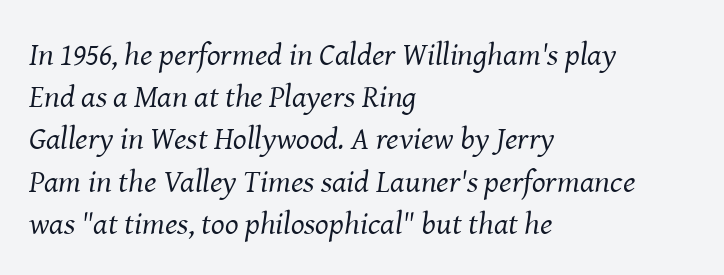
Q: Is the text bold? A: No.
Q: Is the text italic (slanted)? A: Yes, it leans right by about 8 degrees.
Q: Is the typeface a serif or a sans-serif typeface? A: Serif.
Q: Is the text underlined? A: No.
Q: How is the paragraph aligned? A: Left-aligned.
Q: Is the spacing between letters normal or unusually wide? A: Normal.
Q: Is the spacing between lines tight, normal or loose? A: Normal.
Q: Width (condensed, normal, or wide)? A: Normal.
Q: Stroke contrast? A: Medium.
Q: x-height? A: Medium.
Q: Monospaced? A: No.
